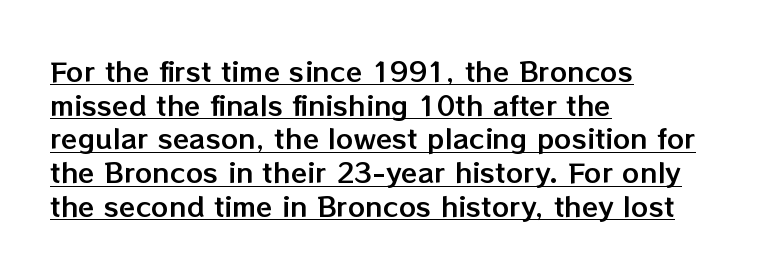
The image shows 27 px text type, upright; set left-aligned, normal line spacing (1.25x), normal letter spacing, underlined.
